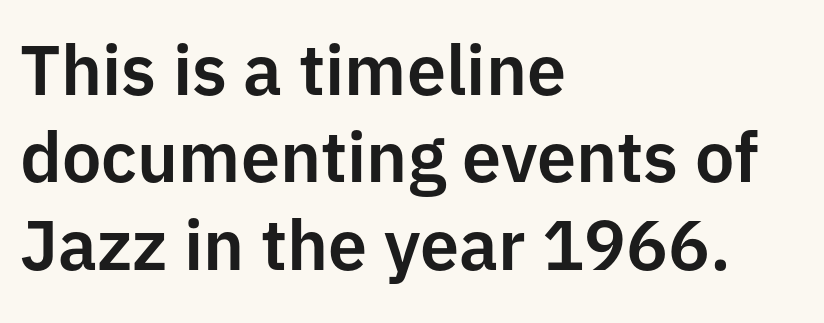
Q: Is the text italic (slanted)? A: No, it is upright.
Q: Is the typeface a serif or a sans-serif typeface? A: Sans-serif.
Q: Is the text underlined? A: No.
Q: How is the paragraph aligned? A: Left-aligned.
Q: Is the spacing between letters normal or unusually wide? A: Normal.
Q: Is the spacing between lines tight, normal or loose? A: Normal.
Q: Width (condensed, normal, or wide)? A: Normal.
Q: Stroke contrast? A: Low.
Q: x-height? A: Medium.
Q: Monospaced? A: No.
